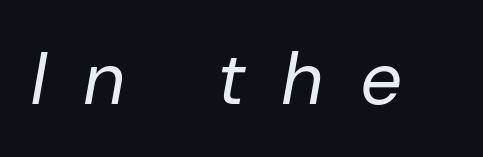
Nobody drew a line under any word here. The face looks like a standard text weight, possibly lighter. The horizontal fit of the characters is loose and conspicuously gappy. Proportional: the letters do not fall into vertical columns.
